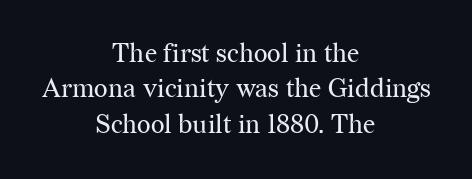
Words float on clear page, feet unadorned. Weight class: somewhere from thin through regular. Does the lettering tilt? It doesn't — this is upright. Regular leading. Inter-character spacing is left at the font's built-in metrics.
